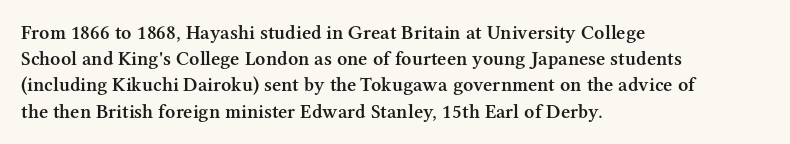
The image shows 20 px text type, upright; set left-aligned, normal line spacing (1.31x), normal letter spacing, not underlined.
